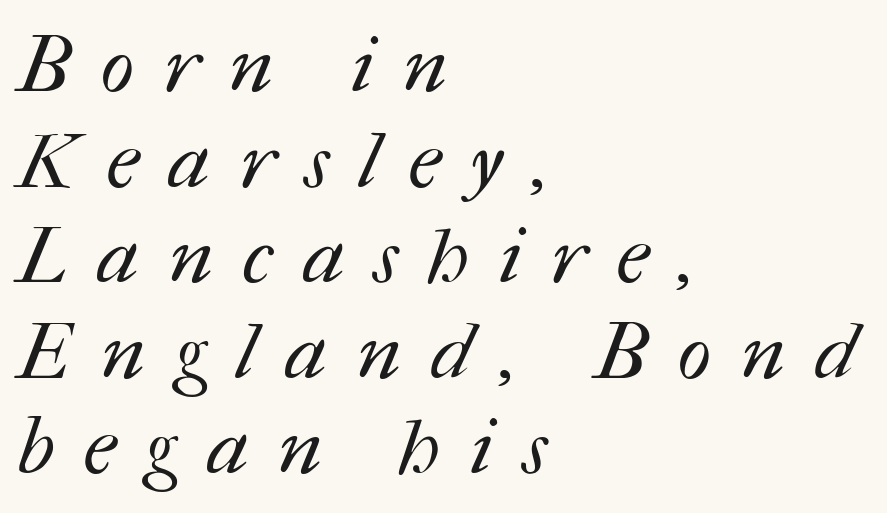
Q: Is the text bold? A: No.
Q: Is the text underlined? A: No.
Q: How is the paragraph aligned? A: Left-aligned.
Q: Is the spacing between letters normal or unusually wide? A: Unusually wide.
Q: Width (condensed, normal, or wide)? A: Normal.
Q: Stroke contrast? A: Medium.
Q: x-height? A: Medium.
Q: Monospaced? A: No.
